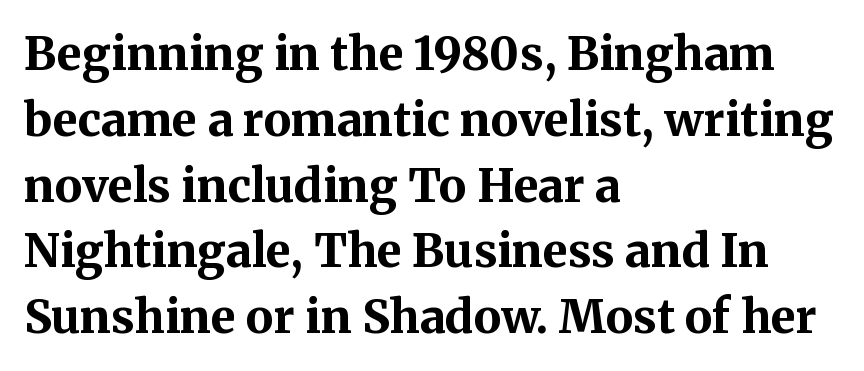
Do the characters align in a grid? No, the font is proportional. As a designer I'd log this as weight 700, bold. This is roman type, the default non-slanted kind. Unlike a clean sans, this face finishes its strokes with serifs.
